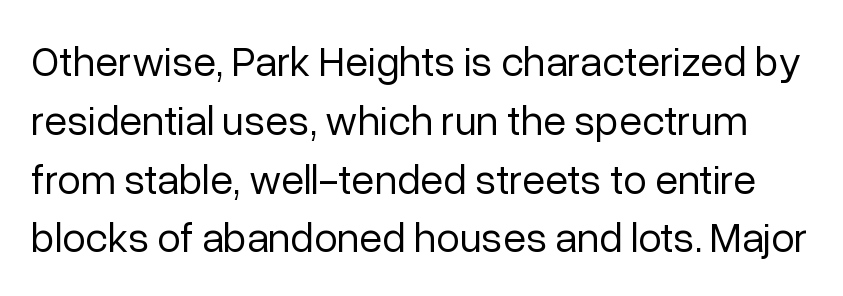
Q: Is the text bold? A: No.
Q: Is the text italic (slanted)? A: No, it is upright.
Q: Is the typeface a serif or a sans-serif typeface? A: Sans-serif.
Q: Is the text underlined? A: No.
Q: Is the spacing between letters normal or unusually wide? A: Normal.
Q: Is the spacing between lines tight, normal or loose? A: Normal.
Q: Width (condensed, normal, or wide)? A: Normal.
Q: Stroke contrast? A: Low.
Q: x-height? A: Medium.
Q: Monospaced? A: No.
